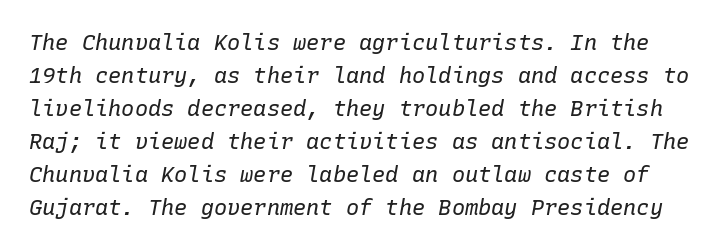
{"italic": "yes", "lean": "right", "slant_degrees": 10, "bold": "no", "underline": "no", "line_spacing": "normal", "line_spacing_ratio": 1.5, "letter_spacing": "normal", "letter_spacing_em": 0.0, "glyph_px": 22}
